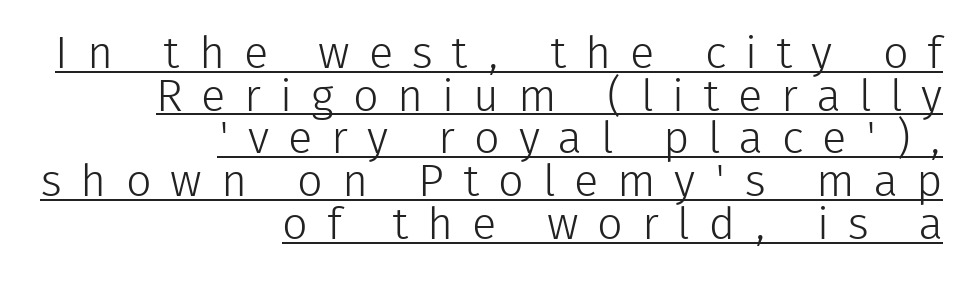
The image shows 45 px light sans-serif type, upright; set right-aligned, tight line spacing (0.95x), unusually wide letter spacing (+0.42 em), underlined; low stroke contrast and a medium x-height.
